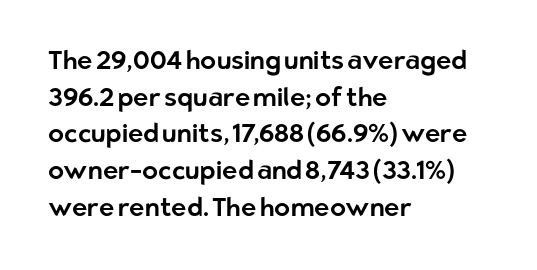
{"italic": "no", "underline": "no", "align": "left", "line_spacing": "normal", "line_spacing_ratio": 1.41, "letter_spacing": "normal", "letter_spacing_em": 0.0, "glyph_px": 26}
